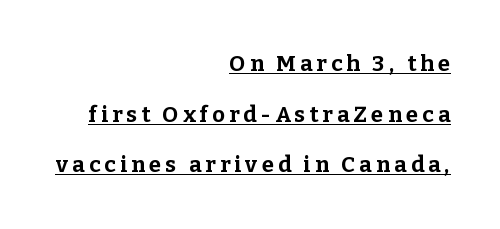
The image shows 22 px bold type, upright; set right-aligned, loose line spacing (2.3x), underlined.
